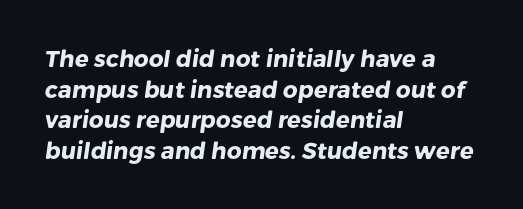
{"bold": "yes", "underline": "no", "align": "left", "line_spacing": "normal", "line_spacing_ratio": 1.33, "letter_spacing": "normal", "letter_spacing_em": 0.0, "glyph_px": 23}
